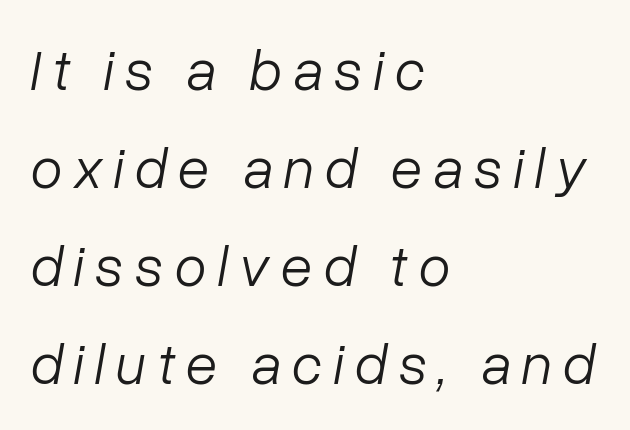
Q: Is the text bold? A: No.
Q: Is the text italic (slanted)? A: Yes, it leans right by about 10 degrees.
Q: Is the text underlined? A: No.
Q: How is the paragraph aligned? A: Left-aligned.
Q: Is the spacing between lines tight, normal or loose? A: Normal.
Q: Width (condensed, normal, or wide)? A: Normal.
Q: Stroke contrast? A: Low.
Q: x-height? A: Medium.
Q: Monospaced? A: No.
